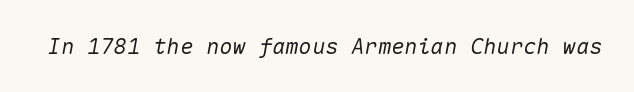
{"italic": "yes", "lean": "right", "slant_degrees": 10, "underline": "no", "letter_spacing": "normal", "letter_spacing_em": 0.0, "glyph_px": 22}
